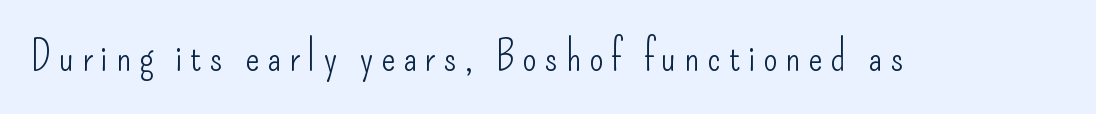
The image shows 42 px light, condensed sans-serif type, upright; set not underlined; low stroke contrast and a small x-height.
